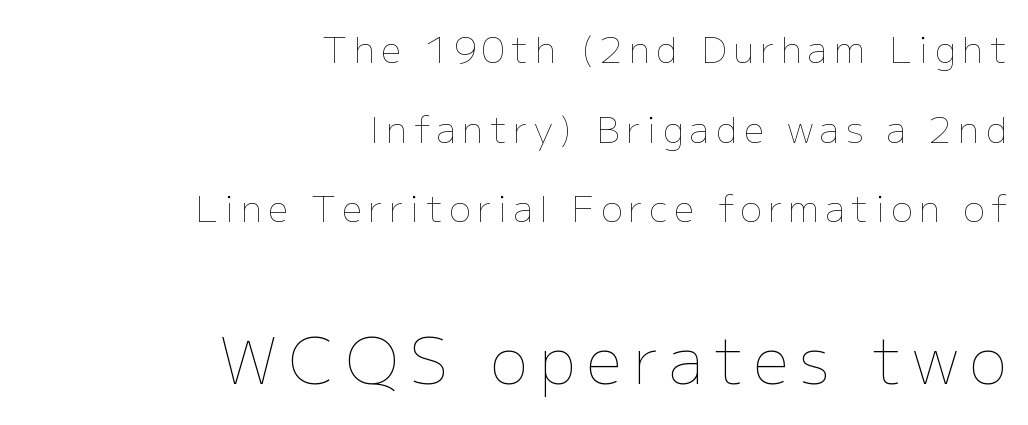
{"italic": "no", "bold": "no", "weight": "thin", "width": "normal", "stroke_contrast": "low", "x_height": "medium", "monospaced": "no", "underline": "no", "align": "right", "line_spacing": "loose", "line_spacing_ratio": 2.21, "larger_block": "second", "size_ratio": 1.75, "glyph_px": 63}
